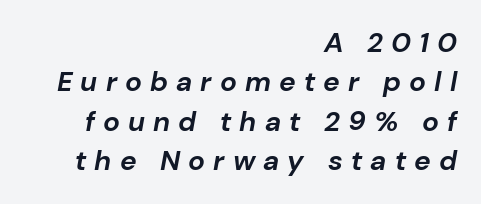
{"italic": "yes", "lean": "right", "slant_degrees": 10, "bold": "yes", "weight": "bold", "width": "normal", "stroke_contrast": "low", "x_height": "medium", "monospaced": "no", "underline": "no", "align": "right", "line_spacing": "normal", "line_spacing_ratio": 1.41, "letter_spacing": "wide", "letter_spacing_em": 0.29, "glyph_px": 28}
